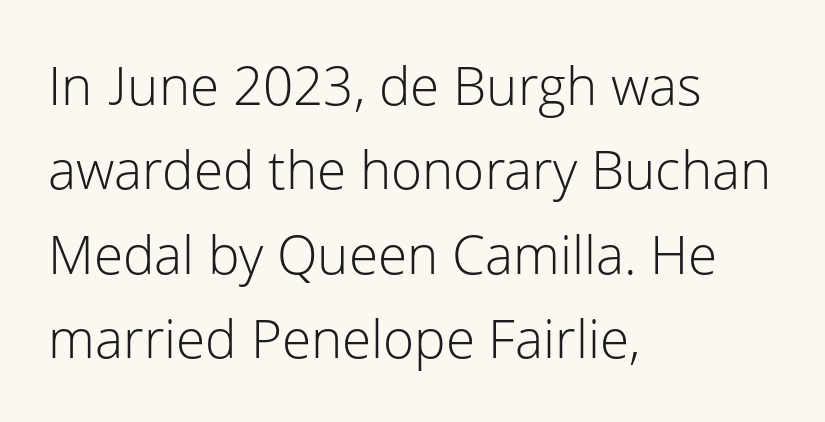
Q: Is the text bold? A: No.
Q: Is the text italic (slanted)? A: No, it is upright.
Q: Is the typeface a serif or a sans-serif typeface? A: Sans-serif.
Q: Is the text underlined? A: No.
Q: How is the paragraph aligned? A: Left-aligned.
Q: Is the spacing between letters normal or unusually wide? A: Normal.
Q: Is the spacing between lines tight, normal or loose? A: Normal.
Q: Width (condensed, normal, or wide)? A: Normal.
Q: Stroke contrast? A: Low.
Q: x-height? A: Medium.
Q: Monospaced? A: No.
